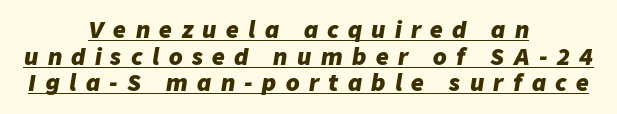
{"italic": "yes", "lean": "right", "slant_degrees": 9, "bold": "yes", "underline": "yes", "align": "center", "line_spacing_ratio": 1.21, "letter_spacing": "wide", "letter_spacing_em": 0.43, "glyph_px": 22}
